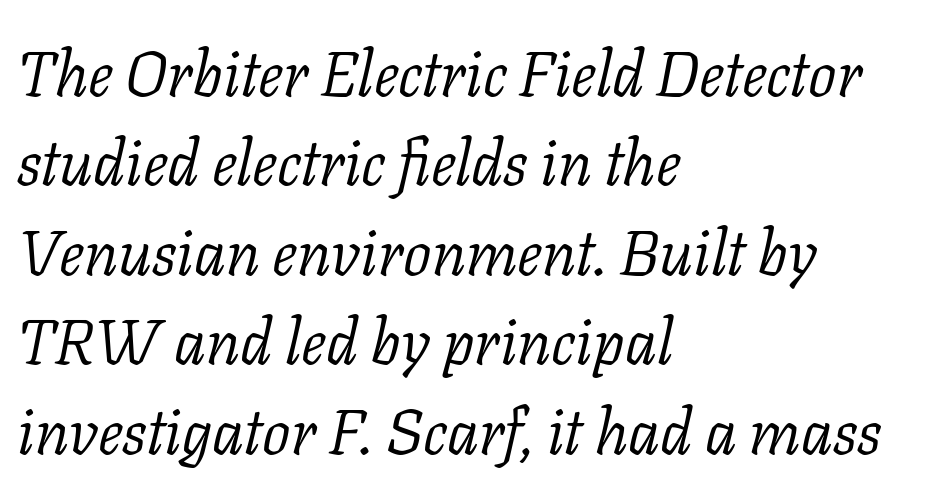
Q: Is the text bold? A: No.
Q: Is the text italic (slanted)? A: Yes, it leans right by about 11 degrees.
Q: Is the typeface a serif or a sans-serif typeface? A: Serif.
Q: Is the text underlined? A: No.
Q: How is the paragraph aligned? A: Left-aligned.
Q: Is the spacing between letters normal or unusually wide? A: Normal.
Q: Is the spacing between lines tight, normal or loose? A: Normal.
Q: Width (condensed, normal, or wide)? A: Normal.
Q: Stroke contrast? A: Low.
Q: x-height? A: Medium.
Q: Monospaced? A: No.
